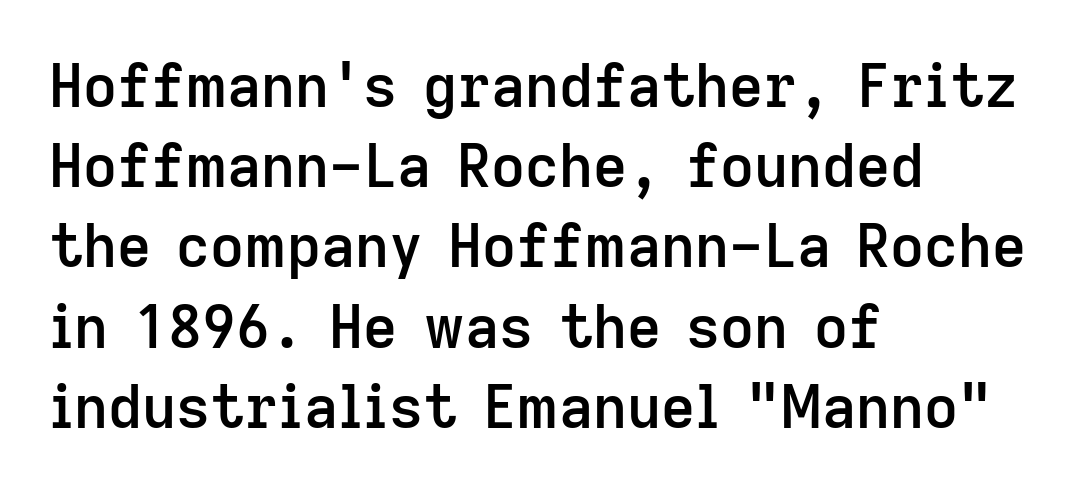
The image shows 59 px semibold sans-serif type, upright; set left-aligned, normal line spacing (1.36x), normal letter spacing, not underlined; low stroke contrast and a medium x-height.
